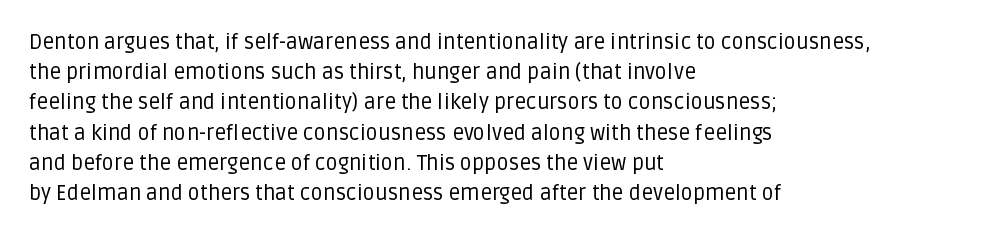
The image shows 21 px text type, upright; set left-aligned, normal line spacing (1.44x), normal letter spacing, not underlined.
